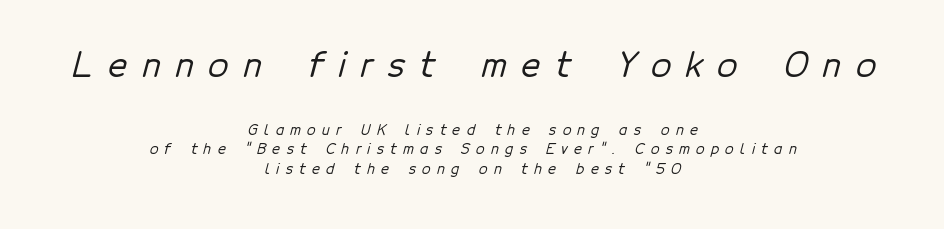
The image shows 33 px sans-serif type; set centered, normal line spacing (1.4x), unusually wide letter spacing (+0.45 em), not underlined; the first (top) block is 2.36x larger; low stroke contrast and a medium x-height.
